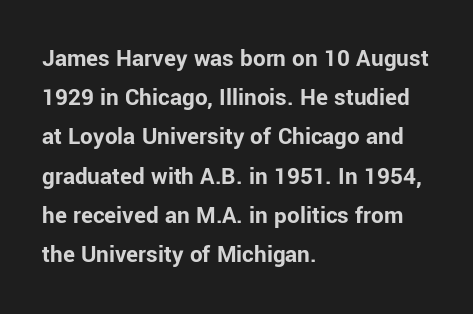
There is no visible air inserted between adjacent glyphs. This sample is left-justified, so line endings fall wherever the words run out. Normally led — the rows are evenly, conventionally spaced. The lettering holds an erect, upright posture throughout.
